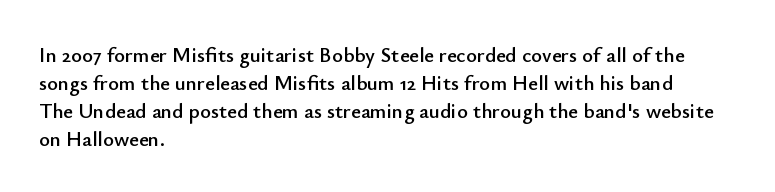
Q: Is the text italic (slanted)? A: No, it is upright.
Q: Is the text underlined? A: No.
Q: How is the paragraph aligned? A: Left-aligned.
Q: Is the spacing between letters normal or unusually wide? A: Normal.
Q: Is the spacing between lines tight, normal or loose? A: Normal.
